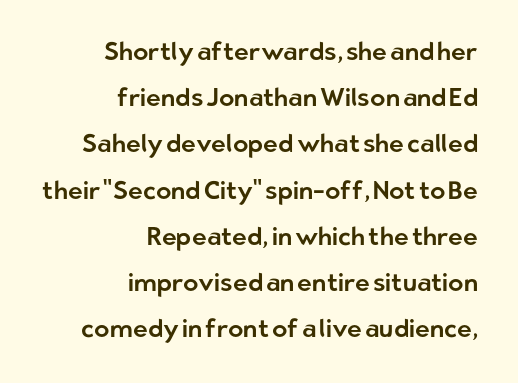
{"italic": "no", "underline": "no", "align": "right", "line_spacing_ratio": 1.85, "letter_spacing": "normal", "letter_spacing_em": 0.0, "glyph_px": 25}
